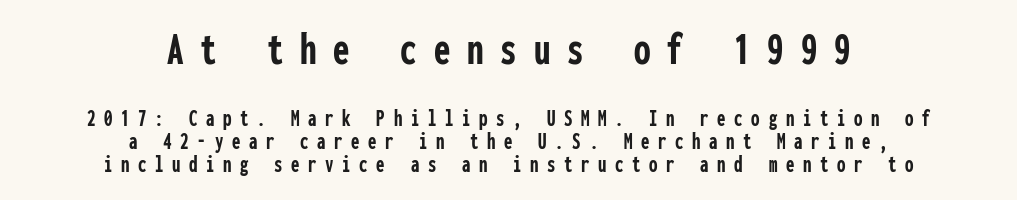
{"serif": "no", "italic": "no", "bold": "yes", "weight": "semibold", "width": "condensed", "stroke_contrast": "low", "x_height": "medium", "monospaced": "yes", "underline": "no", "align": "center", "line_spacing": "tight", "line_spacing_ratio": 0.95, "letter_spacing": "wide", "letter_spacing_em": 0.36, "larger_block": "first", "size_ratio": 1.96, "glyph_px": 47}
